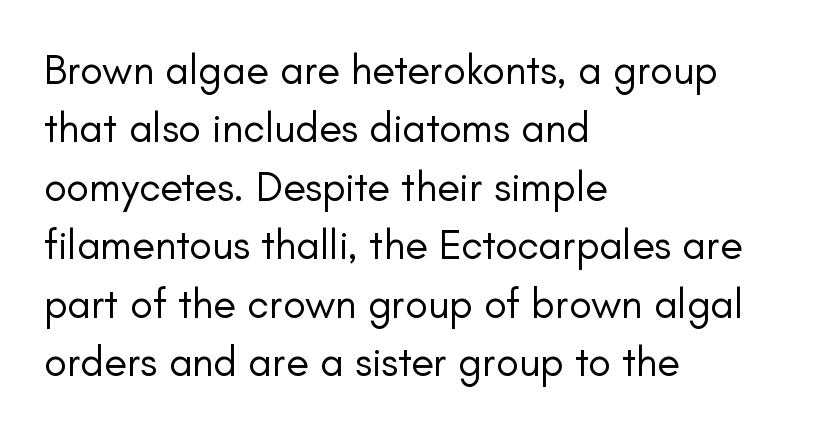
The axis of the letterforms is exactly vertical. A typesetter would call this proportional, since set widths differ per character. Clear beneath every line of the passage. A sans-serif font was chosen for this passage.
